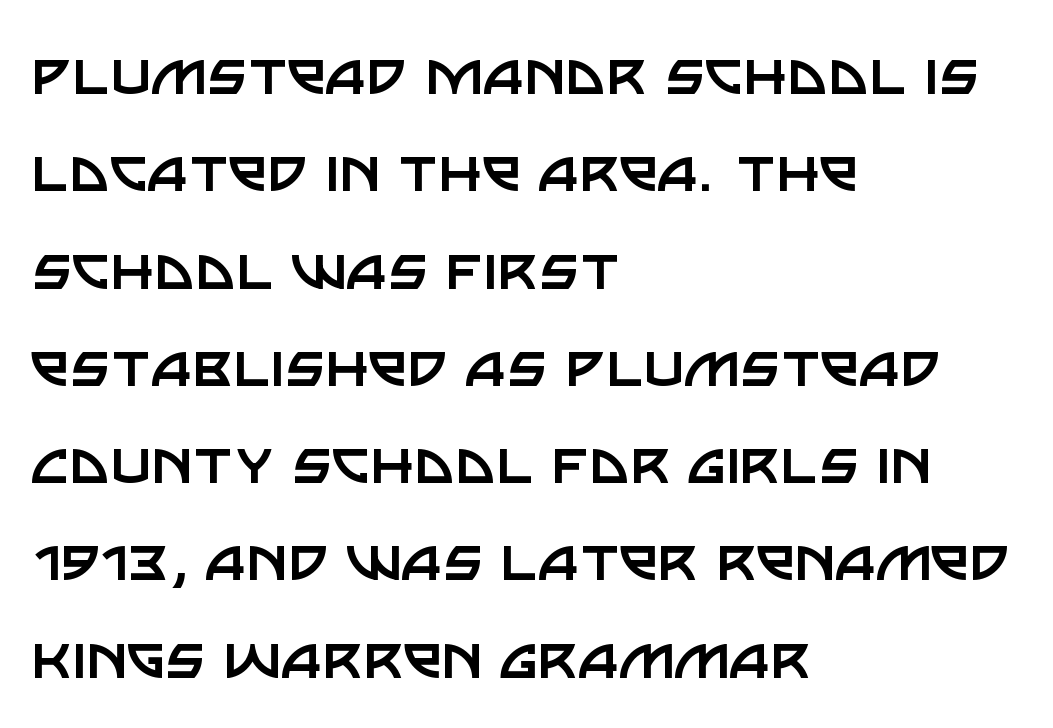
These lines are rendered in a variable-pitch font. The leading is moderate, giving the passage an even texture. Tall strokes in this sample are plumb rather than angled. The space directly below the letters is spotless.
